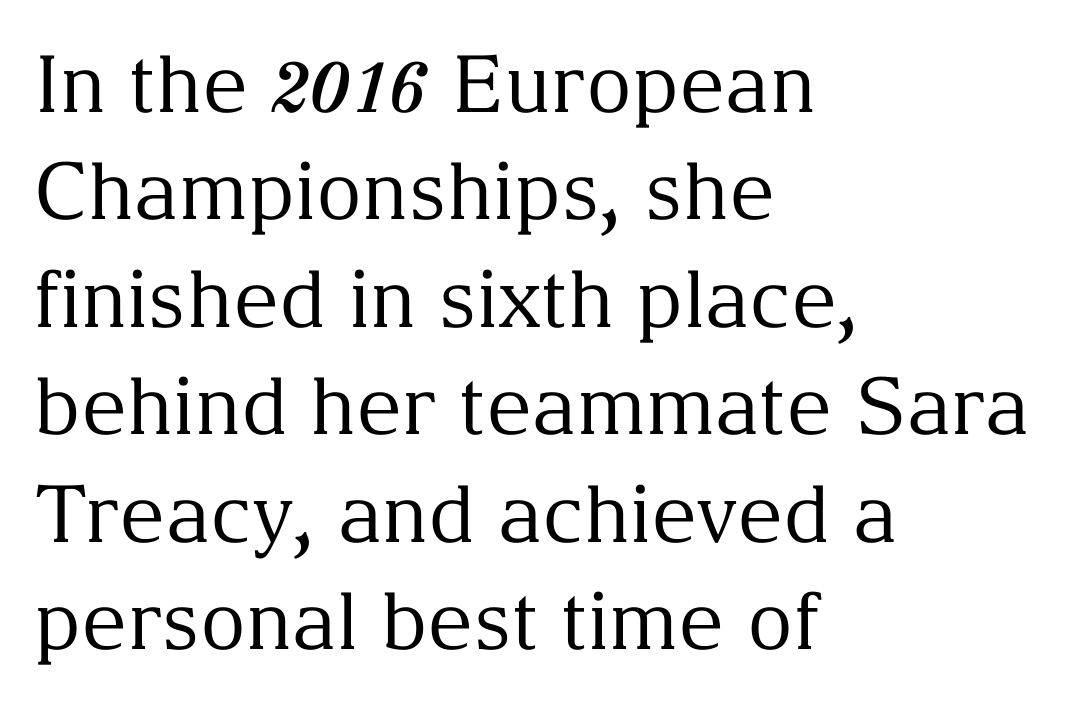
{"serif": "yes", "italic": "no", "bold": "no", "weight": "regular", "width": "normal", "stroke_contrast": "medium", "x_height": "medium", "monospaced": "no", "underline": "no", "align": "left", "line_spacing": "normal", "line_spacing_ratio": 1.36, "letter_spacing": "normal", "letter_spacing_em": 0.0, "glyph_px": 79}
